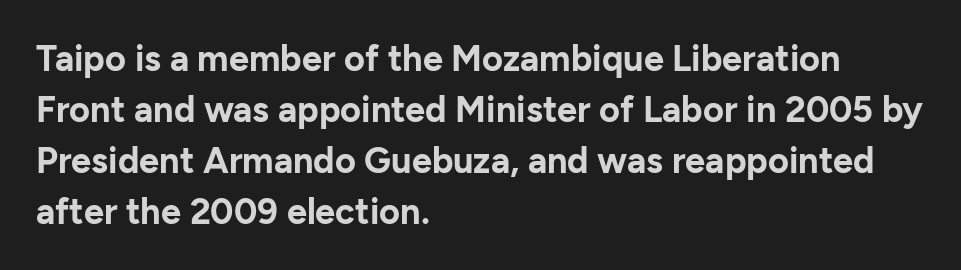
The type family on display is of the sans-serif kind. The rows are spaced the way most documents space them. Check under the words: just untouched page. Caption: multi-line text, flush left, ragged right. These lines are rendered in a variable-pitch font. In terms of posture, this sample is upright.
